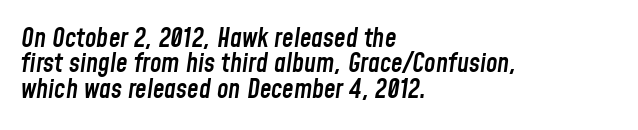
Stems and bowls a touch heavier than normal — semibold. Successive baselines arrive quickly, one right under another. Quick note: underline off. Spacing between characters is what you'd get straight out of the box.
